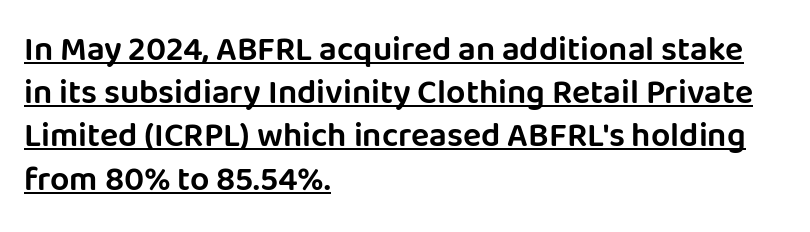
Q: Is the text italic (slanted)? A: No, it is upright.
Q: Is the typeface a serif or a sans-serif typeface? A: Sans-serif.
Q: Is the text underlined? A: Yes.
Q: How is the paragraph aligned? A: Left-aligned.
Q: Is the spacing between letters normal or unusually wide? A: Normal.
Q: Is the spacing between lines tight, normal or loose? A: Normal.
Q: Width (condensed, normal, or wide)? A: Normal.
Q: Stroke contrast? A: Low.
Q: x-height? A: Large.
Q: Monospaced? A: No.
